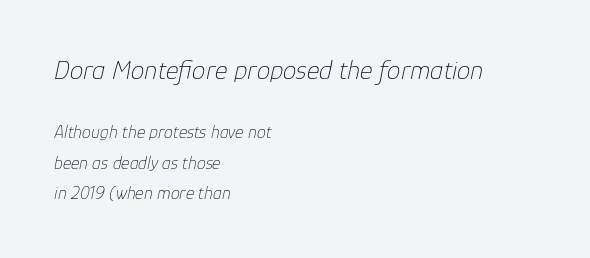
Q: Is the text bold? A: No.
Q: Is the text italic (slanted)? A: Yes, it leans right by about 12 degrees.
Q: Is the text underlined? A: No.
Q: How is the paragraph aligned? A: Left-aligned.
Q: Is the spacing between letters normal or unusually wide? A: Normal.
Q: Is the spacing between lines tight, normal or loose? A: Normal.
Q: Which block of text is set in a larger size, the first (top) or the second (bottom)? A: The first (top) one.
